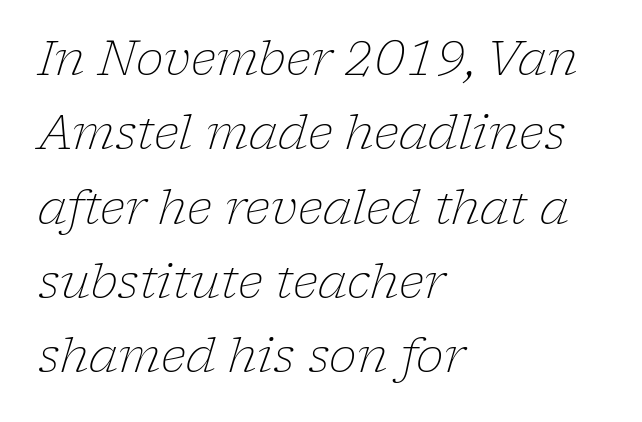
The typography opts for an oblique posture over an upright one. In CSS terms this would be text-align: left. Is the letter spacing exaggerated? No — it looks like the ordinary default. Underline: absent. The letters advance in unequal steps, a hallmark of proportional type.
